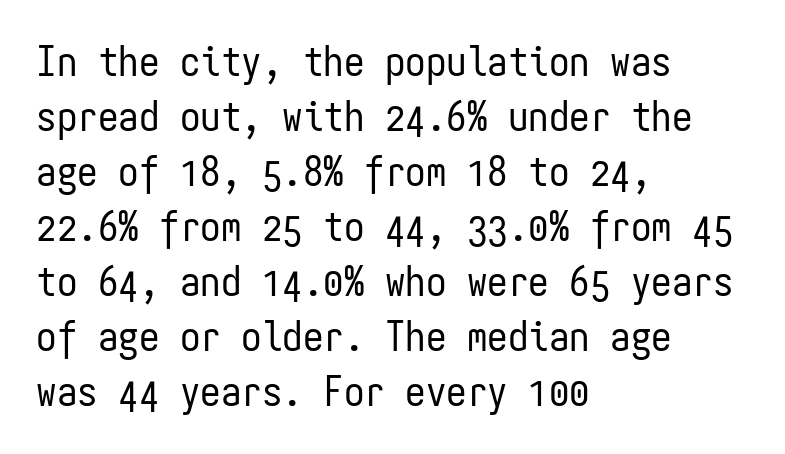
{"serif": "no", "italic": "no", "bold": "no", "weight": "regular", "width": "condensed", "stroke_contrast": "low", "x_height": "medium", "monospaced": "yes", "underline": "no", "align": "left", "line_spacing": "normal", "line_spacing_ratio": 1.34, "letter_spacing": "normal", "letter_spacing_em": 0.0, "glyph_px": 41}
